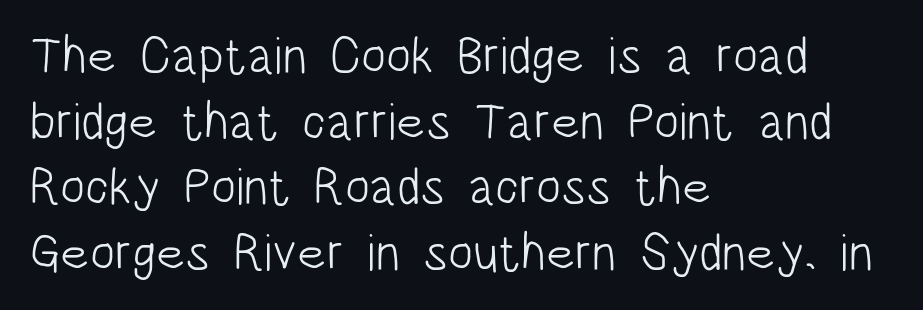
Q: Is the text bold? A: No.
Q: Is the text italic (slanted)? A: No, it is upright.
Q: Is the typeface a serif or a sans-serif typeface? A: Sans-serif.
Q: Is the text underlined? A: No.
Q: How is the paragraph aligned? A: Left-aligned.
Q: Is the spacing between letters normal or unusually wide? A: Normal.
Q: Is the spacing between lines tight, normal or loose? A: Normal.
Q: Width (condensed, normal, or wide)? A: Condensed.
Q: Stroke contrast? A: Low.
Q: x-height? A: Large.
Q: Monospaced? A: No.
